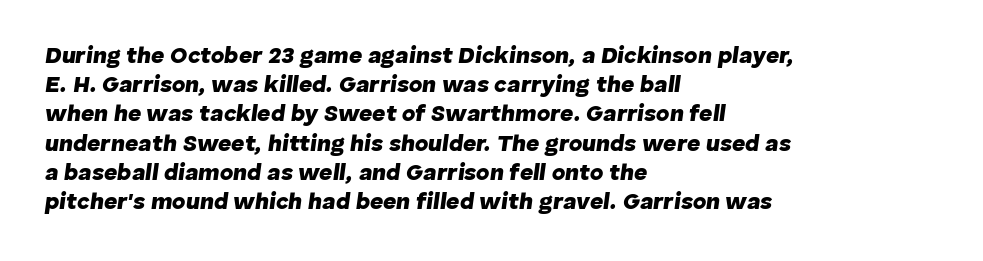
Honestly, the row spacing looks completely unremarkable. Glance below the letters and you will spot only blank space. The paragraph has a hard left edge and a soft right edge. Heft: maximum for text — a bold.
